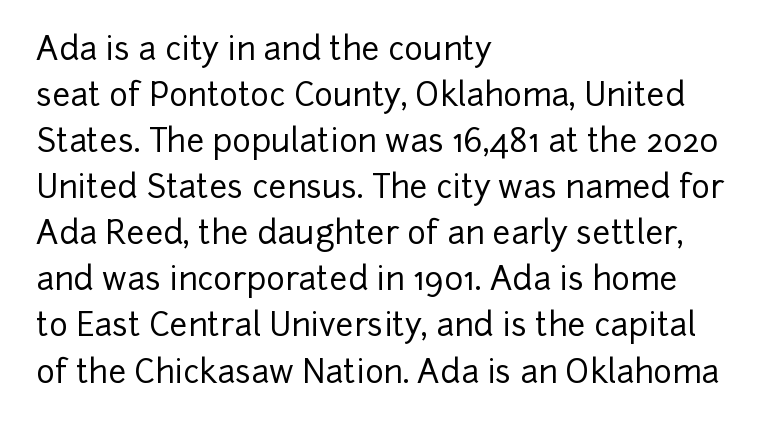
The image shows 32 px sans-serif type, upright; set left-aligned, normal line spacing (1.44x), normal letter spacing, not underlined; low stroke contrast and a medium x-height.
